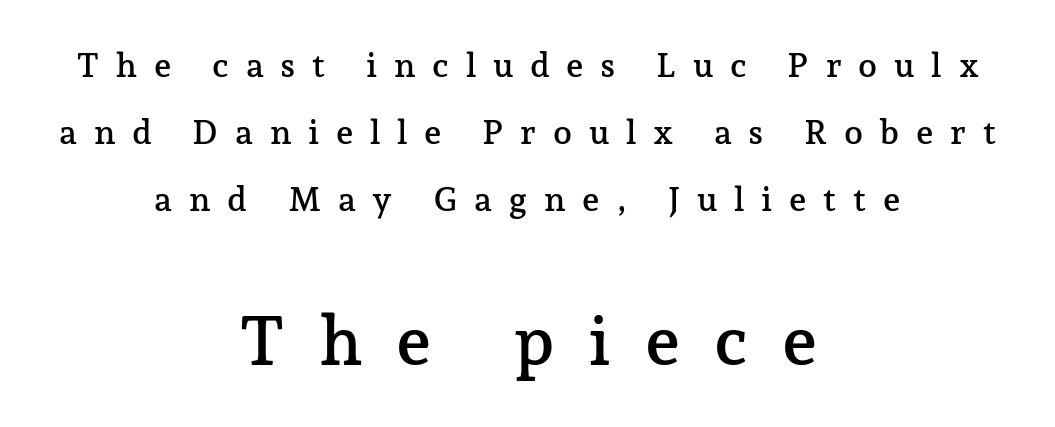
Every character sits straight up, as roman type does. Here the glyphs are tracked loosely, breaking word shapes into spaced letters. The space between consecutive lines is lavish. Each letter keeps its own natural width here, so spacing adapts to shape.
